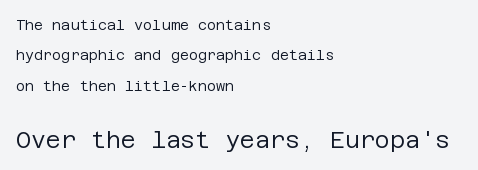
Q: Is the text bold? A: No.
Q: Is the text italic (slanted)? A: No, it is upright.
Q: Is the text underlined? A: No.
Q: How is the paragraph aligned? A: Left-aligned.
Q: Is the spacing between letters normal or unusually wide? A: Normal.
Q: Is the spacing between lines tight, normal or loose? A: Loose.
Q: Which block of text is set in a larger size, the first (top) or the second (bottom)? A: The second (bottom) one.
